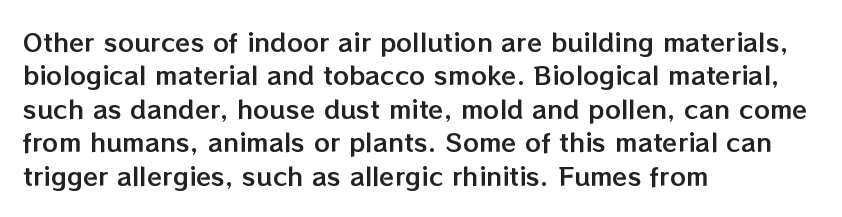
Q: Is the text italic (slanted)? A: No, it is upright.
Q: Is the text underlined? A: No.
Q: How is the paragraph aligned? A: Left-aligned.
Q: Is the spacing between letters normal or unusually wide? A: Normal.
Q: Is the spacing between lines tight, normal or loose? A: Normal.
